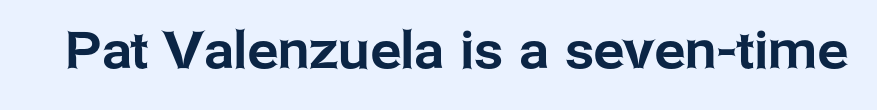
Spacing between characters is what you'd get straight out of the box. The glyphs are unaccompanied by any horizontal stroke below them. Upright lettering throughout. Observe the absence of serifs on each vertical stroke in this sample. Think of a printed novel: that variable character pitch is what you see here.
